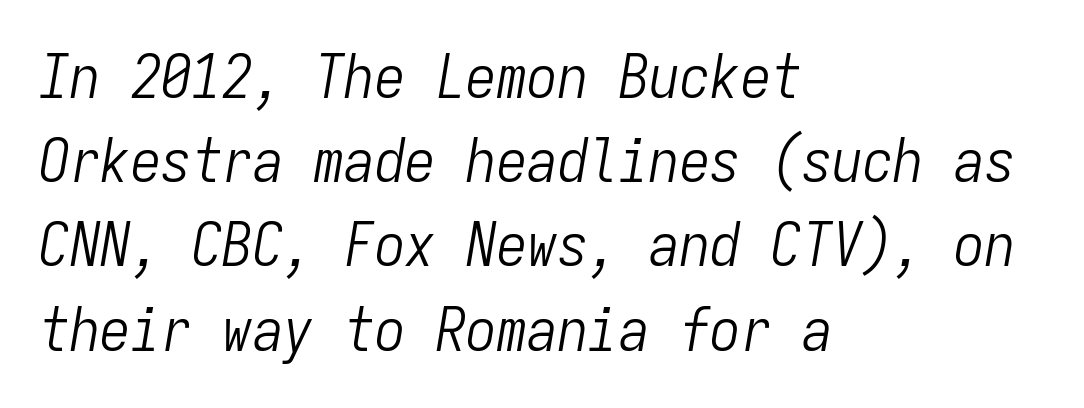
Q: Is the text bold? A: No.
Q: Is the text italic (slanted)? A: Yes, it leans right by about 9 degrees.
Q: Is the text underlined? A: No.
Q: How is the paragraph aligned? A: Left-aligned.
Q: Is the spacing between letters normal or unusually wide? A: Normal.
Q: Is the spacing between lines tight, normal or loose? A: Normal.
Q: Width (condensed, normal, or wide)? A: Condensed.
Q: Stroke contrast? A: Low.
Q: x-height? A: Medium.
Q: Monospaced? A: Yes.
